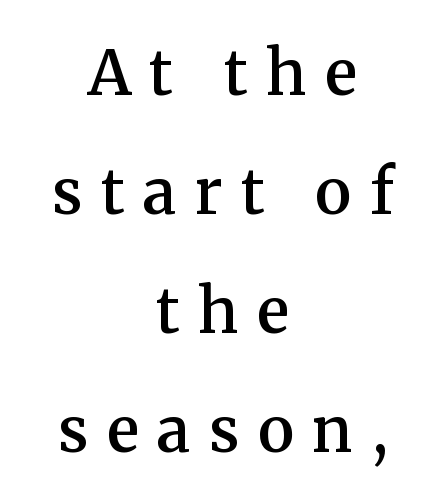
{"serif": "yes", "italic": "no", "bold": "semi", "weight": "semibold", "width": "normal", "stroke_contrast": "medium", "x_height": "medium", "monospaced": "no", "underline": "no", "align": "center", "line_spacing": "loose", "line_spacing_ratio": 1.92, "letter_spacing": "wide", "letter_spacing_em": 0.3, "glyph_px": 62}
